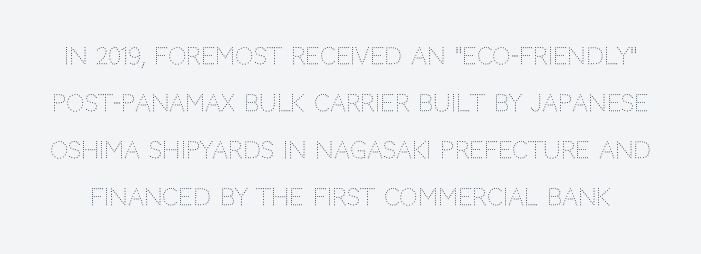
Q: Is the text bold? A: No.
Q: Is the text italic (slanted)? A: No, it is upright.
Q: Is the text underlined? A: No.
Q: Is the spacing between letters normal or unusually wide? A: Normal.
Q: Is the spacing between lines tight, normal or loose? A: Loose.
